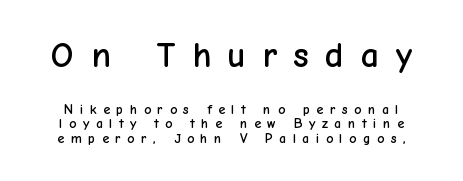
The image shows 36 px sans-serif type, upright; set tight line spacing (1.05x), unusually wide letter spacing (+0.46 em), not underlined; the first (top) block is 2.57x larger; low stroke contrast and a medium x-height.
